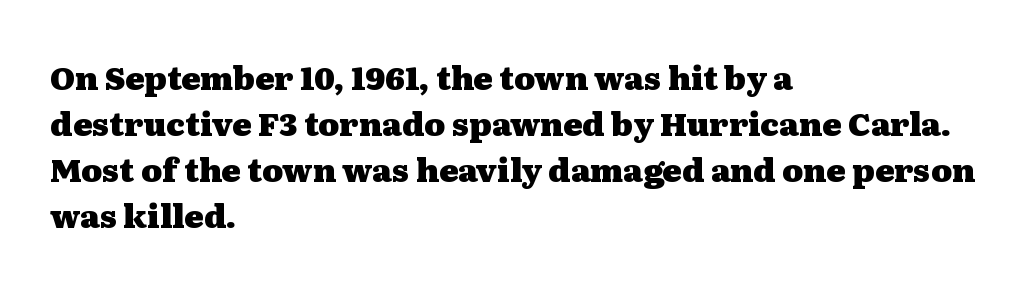
Do the characters align in a grid? No, the font is proportional. Students, this is bold: see how much ink each stroke carries. Italic? Not at all — the glyphs are vertical. Regular leading. The face used here is seriffed, in the tradition of book romans.
